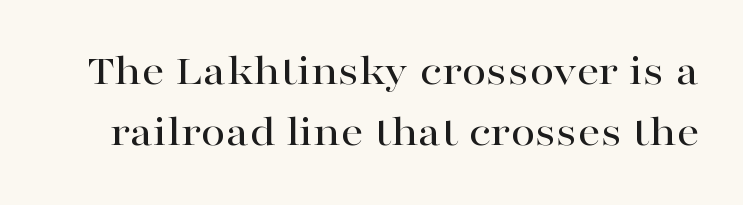
Spacing verdict: proportional, widths tailored to each character. Normally led — the rows are evenly, conventionally spaced. To sum up the face: it has serifs. Each row of text sits above clean, open space.
